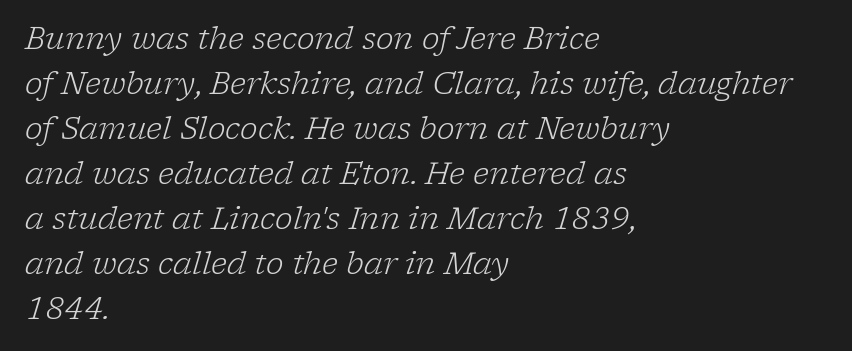
Every row of glyphs begins at an identical x-position on the left. The specimen reads as italic at a glance. The block of text has a typical density, with ordinary space between rows. Are there feet on the stems? There are — it's a serif. These glyphs show unthickened strokes, regular width or finer.
